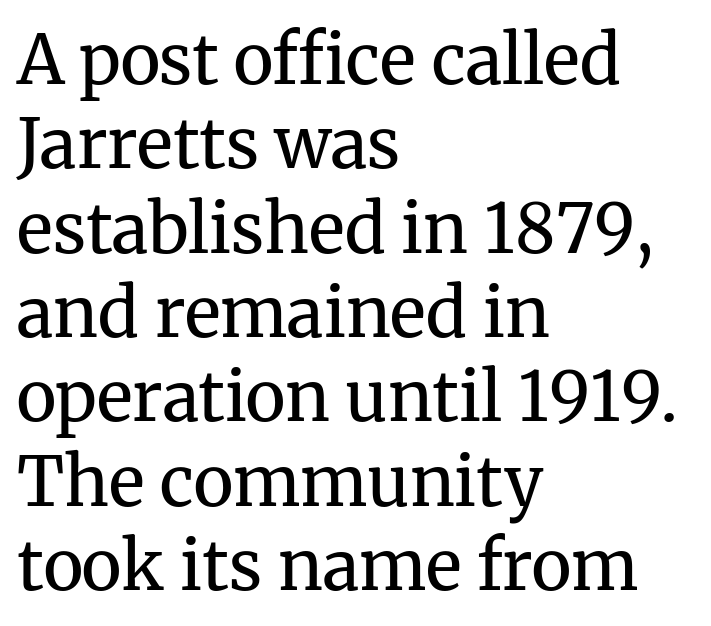
The image shows 68 px regular-weight serif type, upright; set left-aligned, line spacing 1.24x, normal letter spacing, not underlined; medium stroke contrast and a medium x-height.
